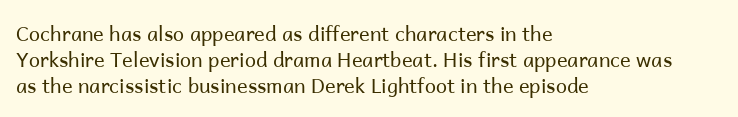
Where is the straight margin? On the left. This sample keeps an unexceptional amount of space between lines. The typesetting does not lean heavy: it is not bold. The gaps between neighbouring characters are ordinary and unremarkable. A clean baseline with only descenders dipping below it.
